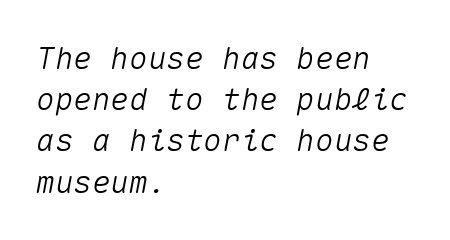
The image shows 31 px text type, italic (leaning right), monospaced; set left-aligned, normal line spacing (1.33x), normal letter spacing, not underlined; medium stroke contrast and a medium x-height.
